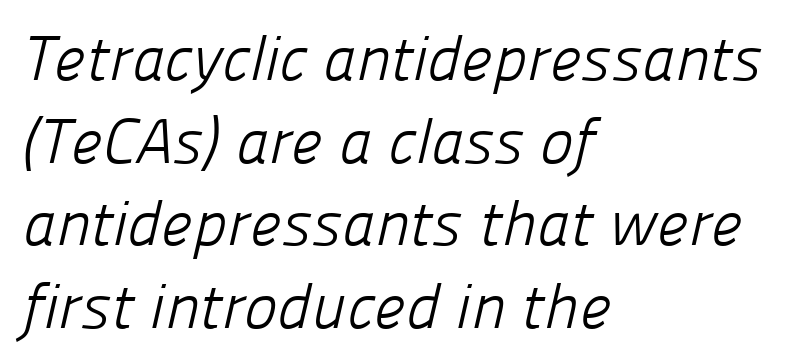
{"serif": "no", "bold": "no", "weight": "light", "width": "normal", "stroke_contrast": "low", "x_height": "medium", "monospaced": "no", "underline": "no", "align": "left", "line_spacing": "normal", "line_spacing_ratio": 1.31, "letter_spacing": "normal", "letter_spacing_em": 0.0, "glyph_px": 63}
